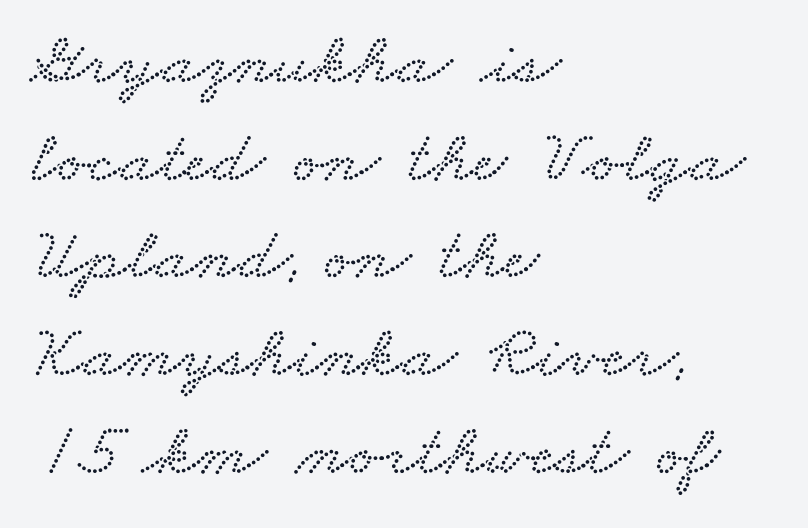
The image shows 74 px wide type; set left-aligned, normal line spacing (1.32x), normal letter spacing, not underlined; low stroke contrast and a small x-height.
